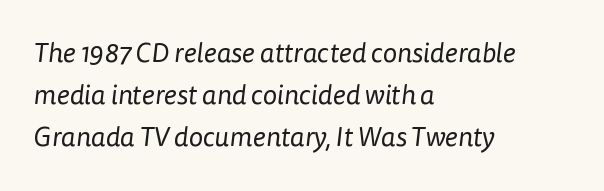
The passage shown stacks its lines at a standard gap. The letters sit at their default tracking, neither squeezed nor spread. Layout note: lines flush left. Just letters on the line, the space beneath them empty.
